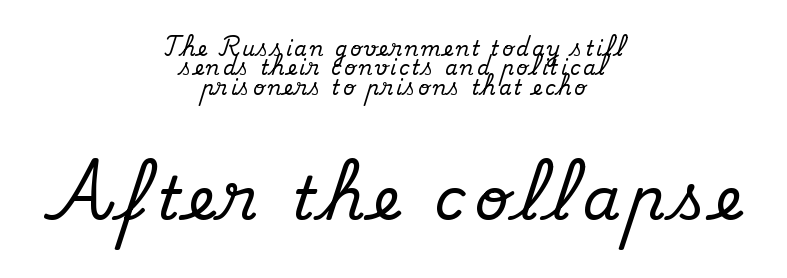
Unmarked baselines from the first word to the last. Quick note: interline space is minimal. The following chunk of copy outweighs the initial chunk in type size. The text block is weighted toward neither margin, spreading evenly from the middle. This sample has the flowing, uneven cadence of proportional lettering.
